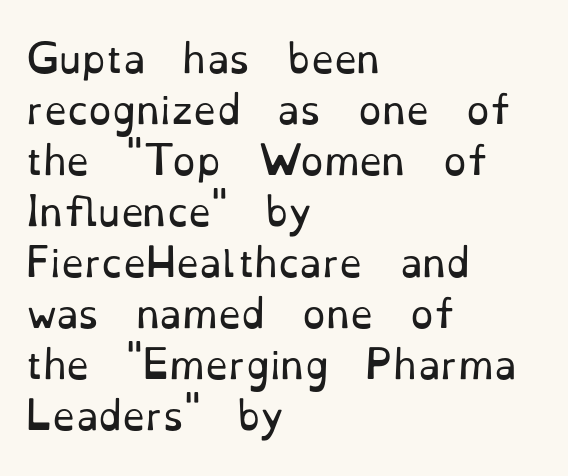
Q: Is the text bold? A: No.
Q: Is the text italic (slanted)? A: No, it is upright.
Q: Is the typeface a serif or a sans-serif typeface? A: Sans-serif.
Q: Is the text underlined? A: No.
Q: How is the paragraph aligned? A: Left-aligned.
Q: Is the spacing between letters normal or unusually wide? A: Normal.
Q: Is the spacing between lines tight, normal or loose? A: Normal.
Q: Width (condensed, normal, or wide)? A: Normal.
Q: Stroke contrast? A: Low.
Q: x-height? A: Small.
Q: Monospaced? A: No.
